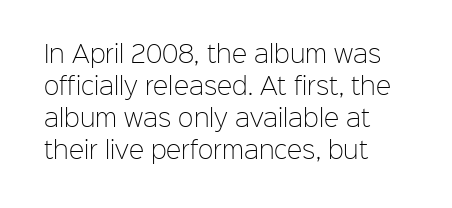
{"italic": "no", "bold": "no", "underline": "no", "align": "left", "line_spacing": "normal", "line_spacing_ratio": 1.39, "letter_spacing": "normal", "letter_spacing_em": 0.0, "glyph_px": 23}
